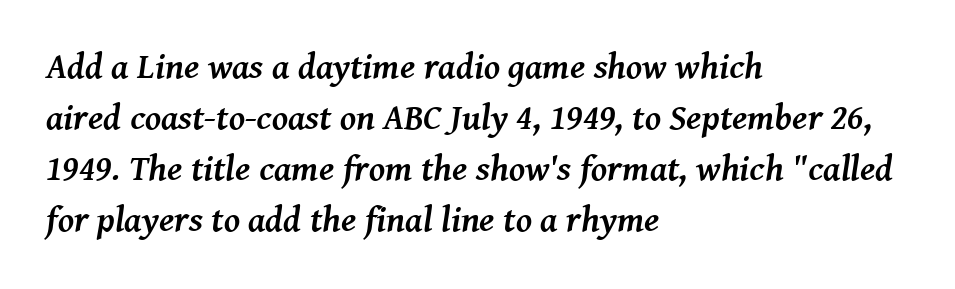
When letters slant like this, we call the style italic. These words are printed bold, with thick strokes throughout. The type family on display is of the serif kind. Varying glyph widths throughout — classic text-font behaviour.
